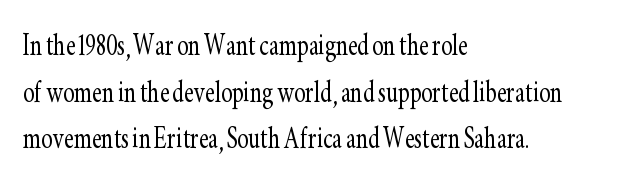
{"serif": "yes", "italic": "no", "bold": "no", "weight": "light", "width": "condensed", "stroke_contrast": "low", "x_height": "small", "monospaced": "no", "underline": "no", "align": "left", "line_spacing": "normal", "line_spacing_ratio": 1.37, "letter_spacing": "normal", "letter_spacing_em": 0.0, "glyph_px": 34}
